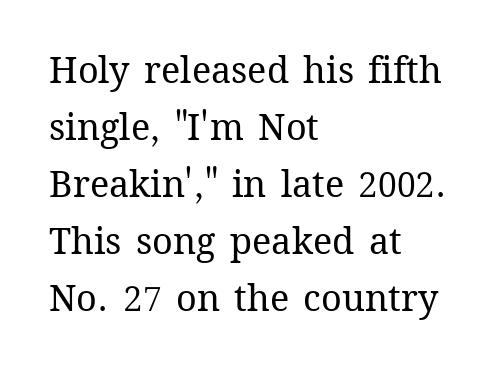
{"italic": "no", "bold": "no", "weight": "regular", "width": "normal", "stroke_contrast": "medium", "x_height": "medium", "monospaced": "no", "underline": "no", "align": "left", "line_spacing": "normal", "line_spacing_ratio": 1.58, "letter_spacing": "normal", "letter_spacing_em": 0.0, "glyph_px": 36}
